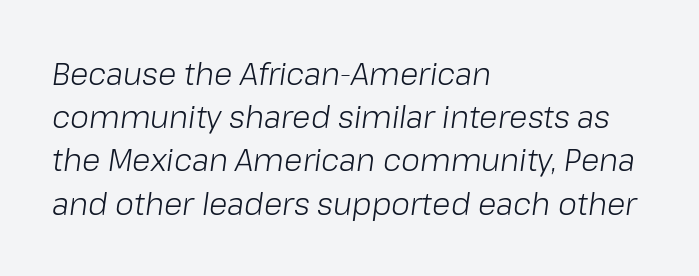
The image shows 30 px light type, italic (leaning right); set left-aligned, normal line spacing (1.44x), normal letter spacing, not underlined; low stroke contrast and a medium x-height.
